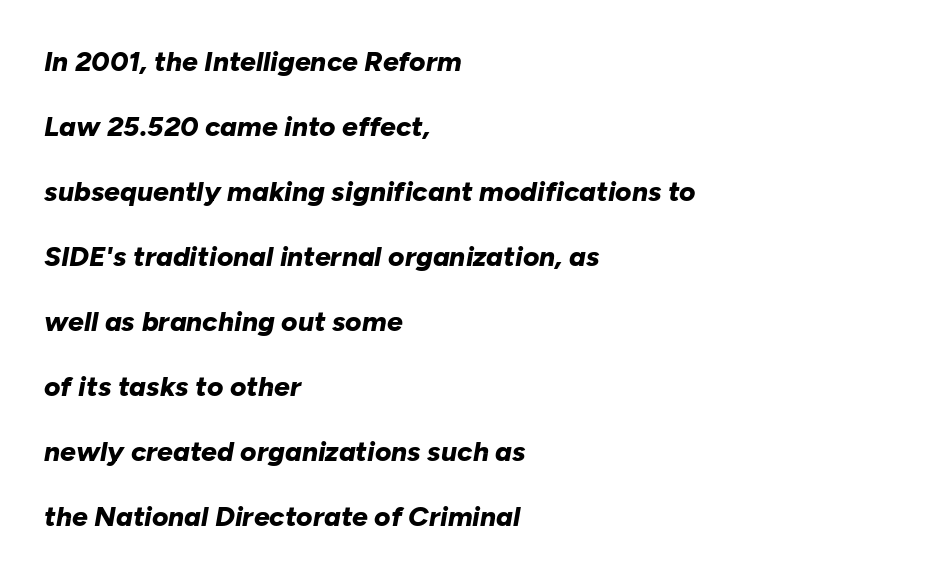
{"italic": "yes", "lean": "right", "slant_degrees": 10, "bold": "yes", "weight": "bold", "width": "normal", "stroke_contrast": "low", "x_height": "medium", "monospaced": "no", "underline": "no", "align": "left", "line_spacing": "loose", "line_spacing_ratio": 2.32, "letter_spacing": "normal", "letter_spacing_em": 0.0, "glyph_px": 28}
